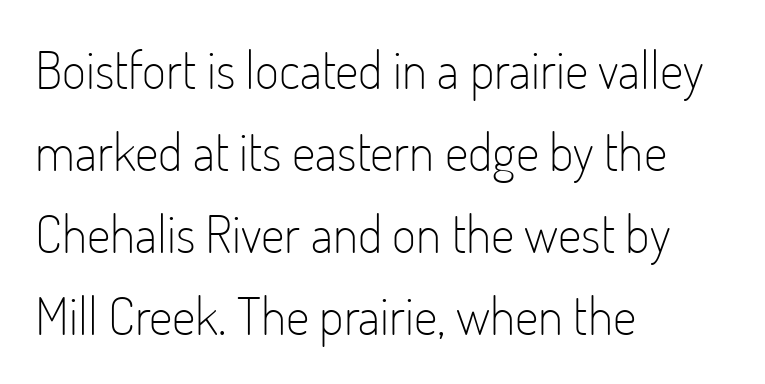
Q: Is the text bold? A: No.
Q: Is the text italic (slanted)? A: No, it is upright.
Q: Is the typeface a serif or a sans-serif typeface? A: Sans-serif.
Q: Is the text underlined? A: No.
Q: How is the paragraph aligned? A: Left-aligned.
Q: Is the spacing between letters normal or unusually wide? A: Normal.
Q: Is the spacing between lines tight, normal or loose? A: Normal.
Q: Width (condensed, normal, or wide)? A: Condensed.
Q: Stroke contrast? A: Low.
Q: x-height? A: Small.
Q: Monospaced? A: No.
